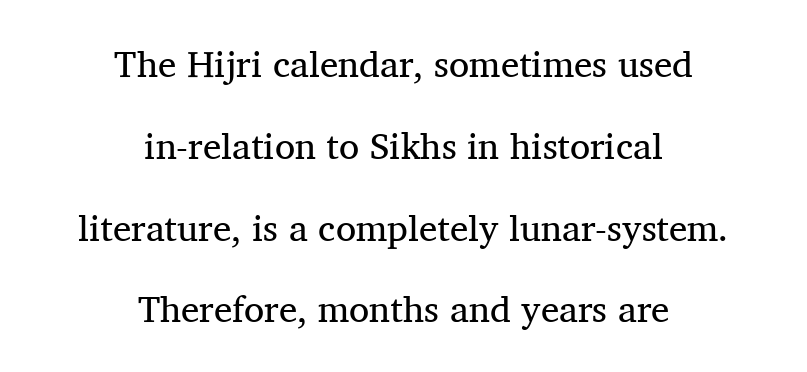
{"serif": "yes", "italic": "no", "bold": "no", "weight": "regular", "width": "normal", "stroke_contrast": "medium", "x_height": "medium", "monospaced": "no", "underline": "no", "align": "center", "line_spacing": "loose", "line_spacing_ratio": 2.21, "letter_spacing": "normal", "letter_spacing_em": 0.0, "glyph_px": 37}
